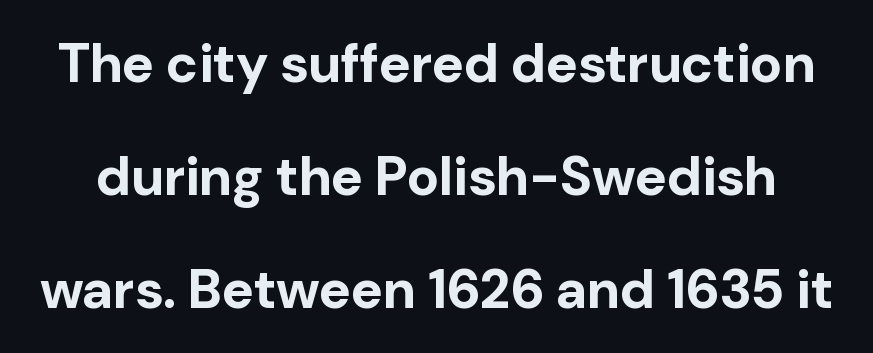
Each new line begins a long way beneath the previous one. This rendering leaves character spacing at its baseline value. Examine the stroke ends and you'll find no serifs. This is the regular roman posture of the typeface. Plain, unruled lines of type. Weight check: bold — yes, fully.
